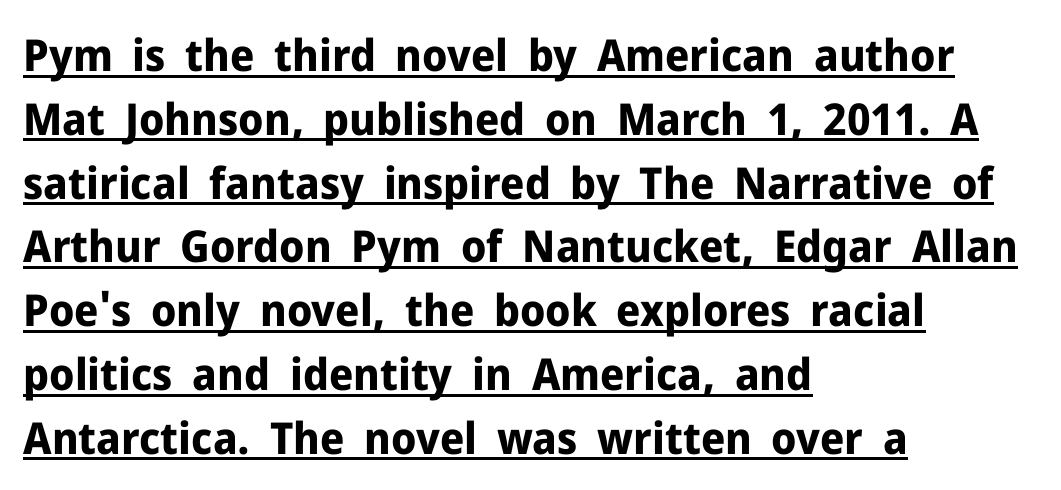
{"serif": "no", "italic": "no", "bold": "yes", "weight": "bold", "width": "normal", "stroke_contrast": "low", "x_height": "medium", "monospaced": "no", "underline": "yes", "align": "left", "line_spacing": "normal", "line_spacing_ratio": 1.45, "letter_spacing": "normal", "letter_spacing_em": 0.0, "glyph_px": 44}
